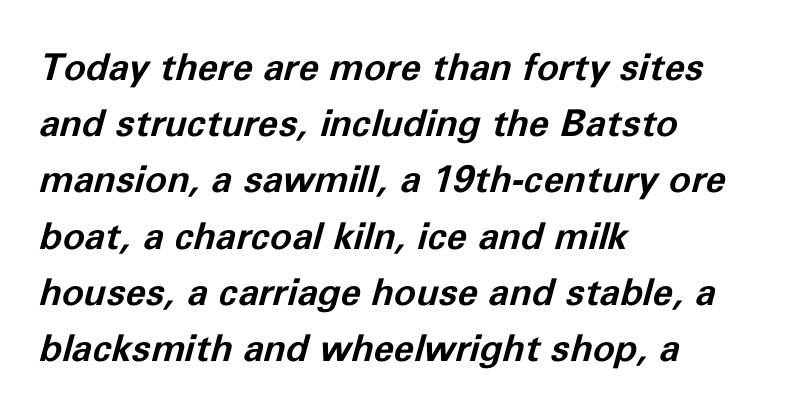
The image shows 37 px bold type, italic (leaning right); set left-aligned, normal line spacing (1.52x), normal letter spacing, not underlined; low stroke contrast and a medium x-height.
